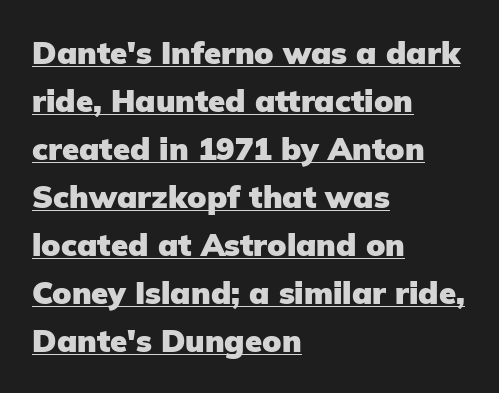
The passage shown is underscored from start to finish. A classic flush-left, rag-right setting is used for this passage. Style check: upright. Look at the bottom of the vertical strokes: they stop flat, with no serifs.
